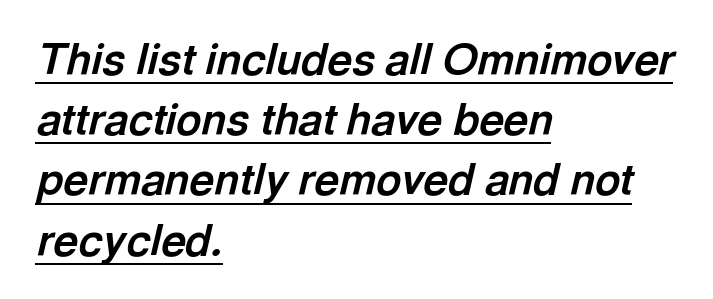
{"italic": "yes", "lean": "right", "slant_degrees": 13, "bold": "yes", "weight": "bold", "width": "normal", "x_height": "medium", "monospaced": "no", "underline": "yes", "align": "left", "line_spacing": "normal", "line_spacing_ratio": 1.4, "letter_spacing": "normal", "letter_spacing_em": 0.0, "glyph_px": 43}
